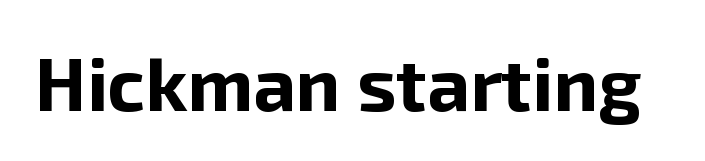
Q: Is the text bold? A: Yes.
Q: Is the text italic (slanted)? A: No, it is upright.
Q: Is the typeface a serif or a sans-serif typeface? A: Sans-serif.
Q: Is the text underlined? A: No.
Q: Is the spacing between letters normal or unusually wide? A: Normal.
Q: Width (condensed, normal, or wide)? A: Normal.
Q: Stroke contrast? A: Low.
Q: x-height? A: Medium.
Q: Monospaced? A: No.
